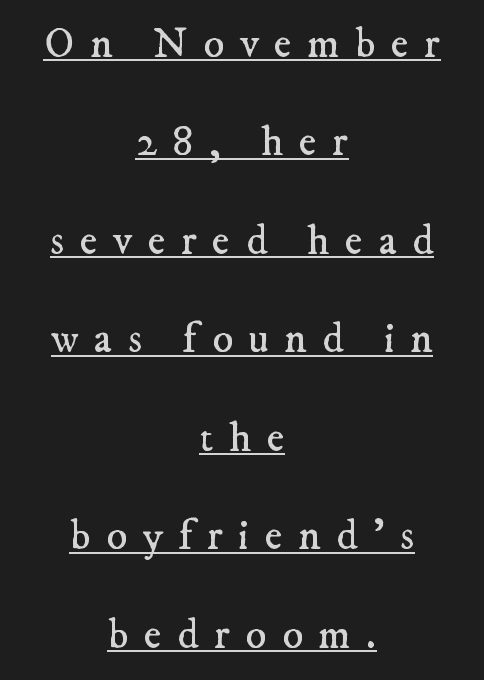
{"serif": "yes", "bold": "no", "weight": "regular", "width": "normal", "stroke_contrast": "low", "x_height": "small", "monospaced": "no", "underline": "yes", "align": "center", "line_spacing": "loose", "line_spacing_ratio": 2.29, "letter_spacing": "wide", "letter_spacing_em": 0.36, "glyph_px": 43}
